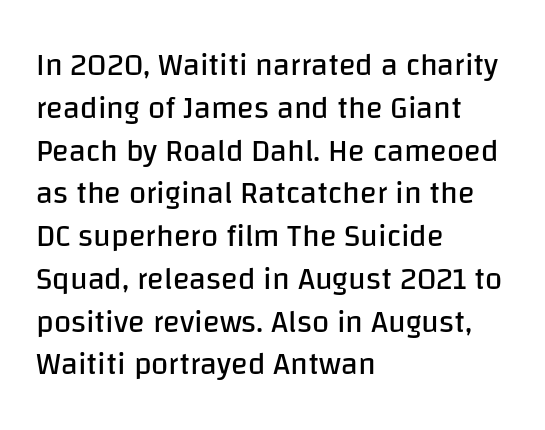
The space beneath each line is pristine and unruled. The rendering keeps characters at their native spacing. These lines are rendered in a variable-pitch font. Italic? Not at all — the glyphs are vertical. Honestly, the row spacing looks completely unremarkable. The font is comparable to plain body text, perhaps lighter.
